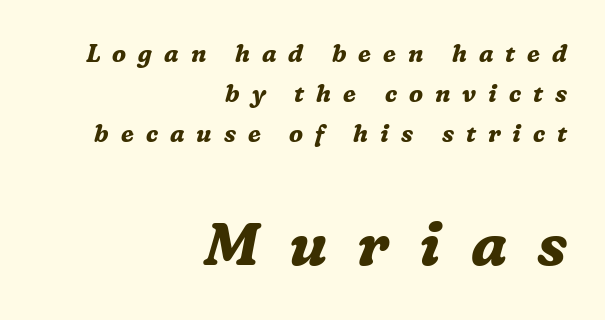
Look at the stroke-to-counter ratio: heavy, a bold. This is oblique type, the kind used for emphasis or titles. Evenly set lines give the paragraph a standard silhouette. The rendering uses natural spacing where letterforms have individual widths. Serifs: yes, visible at the terminals of the letterforms. Is the letter spacing exaggerated? Yes — the characters are pushed far apart.
